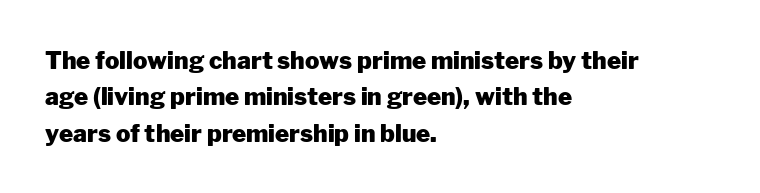
The image shows 24 px bold type, upright; set left-aligned, normal line spacing (1.52x), normal letter spacing, not underlined.
